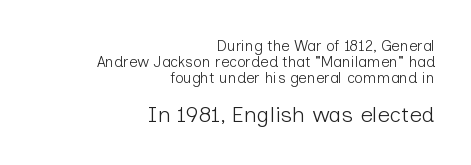
{"italic": "no", "bold": "no", "underline": "no", "align": "right", "line_spacing": "tight", "line_spacing_ratio": 1.06, "letter_spacing": "normal", "letter_spacing_em": 0.0, "larger_block": "second", "size_ratio": 1.47, "glyph_px": 22}
